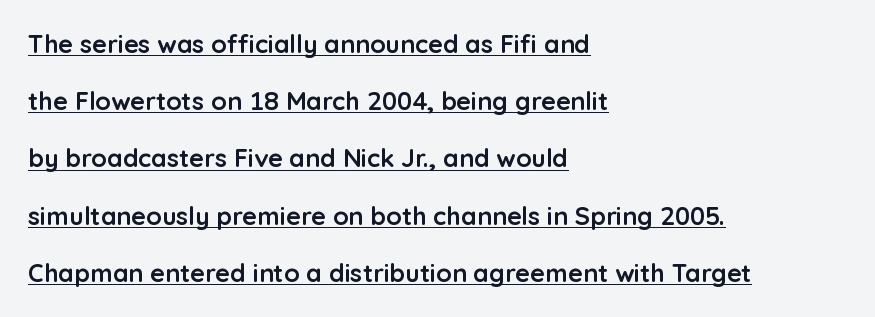
{"italic": "no", "bold": "yes", "underline": "yes", "align": "left", "line_spacing": "loose", "line_spacing_ratio": 2.29, "letter_spacing": "normal", "letter_spacing_em": 0.0, "glyph_px": 25}
